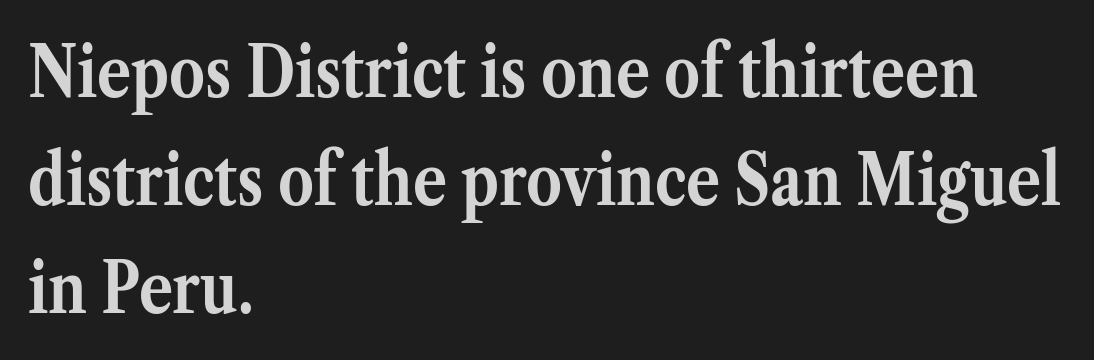
{"serif": "yes", "italic": "no", "bold": "yes", "weight": "semibold", "width": "normal", "stroke_contrast": "medium", "x_height": "medium", "monospaced": "no", "underline": "no", "align": "left", "line_spacing": "normal", "line_spacing_ratio": 1.52, "letter_spacing": "normal", "letter_spacing_em": 0.0, "glyph_px": 71}
